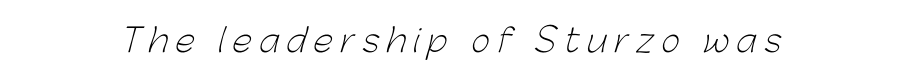
This sample has the flowing, uneven cadence of proportional lettering. The glyphs in this specimen are sans serif. Weight: not bold — regular or lighter. Descenders hang freely into open space. Honestly, the letter spacing is so wide it's the main thing you notice.
